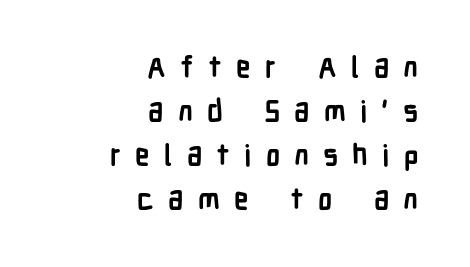
{"serif": "no", "italic": "no", "bold": "yes", "weight": "semibold", "width": "condensed", "stroke_contrast": "low", "x_height": "medium", "monospaced": "no", "underline": "no", "align": "right", "line_spacing": "normal", "line_spacing_ratio": 1.52, "letter_spacing": "wide", "letter_spacing_em": 0.49, "glyph_px": 29}
